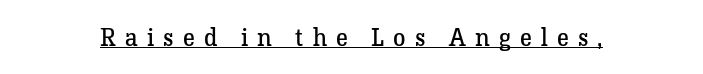
The image shows 25 px text type, upright; set unusually wide letter spacing (+0.37 em), underlined.
